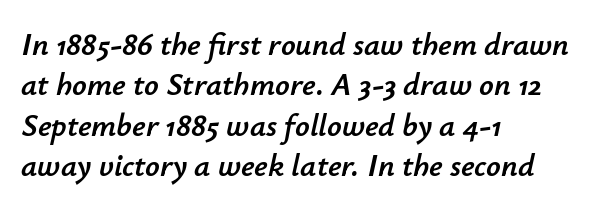
The image shows 32 px text type, italic (leaning right); set left-aligned, normal line spacing (1.26x), normal letter spacing, not underlined; low stroke contrast and a small x-height.
